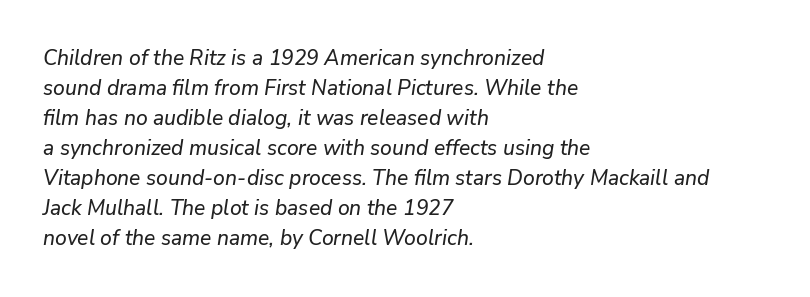
The image shows 21 px text type, italic (leaning right); set left-aligned, normal line spacing (1.43x), normal letter spacing, not underlined.
